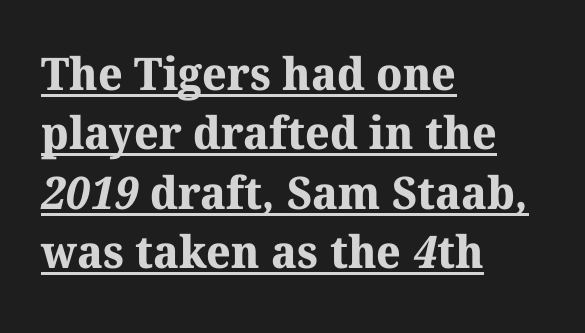
Look at the tracking — it's just the regular setting, nothing added. Does the weight exceed regular? Yes, all the way to bold. The block of text has a typical density, with ordinary space between rows. The compositor pushed each line to the left boundary.
